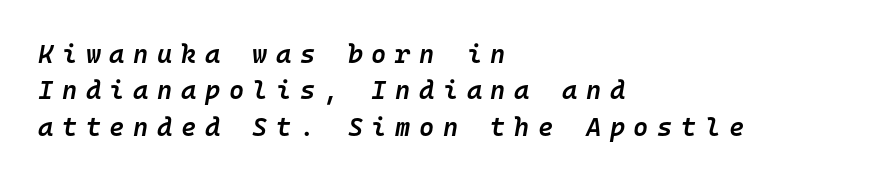
{"italic": "yes", "lean": "right", "slant_degrees": 10, "bold": "semi", "underline": "no", "align": "left", "line_spacing": "normal", "line_spacing_ratio": 1.4, "letter_spacing": "wide", "letter_spacing_em": 0.33, "glyph_px": 26}
